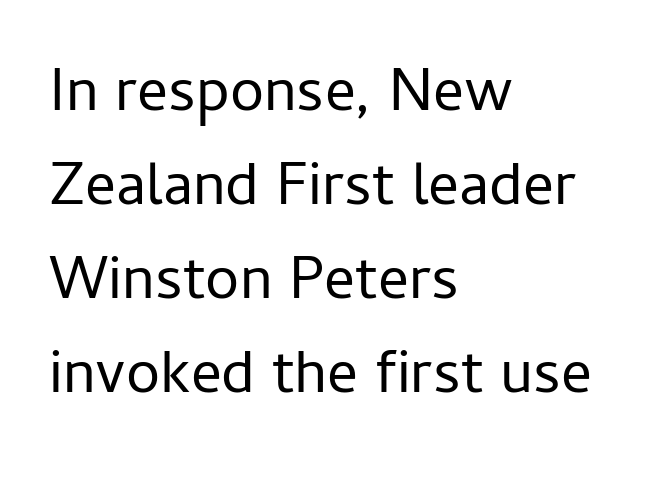
Q: Is the text bold? A: No.
Q: Is the text italic (slanted)? A: No, it is upright.
Q: Is the typeface a serif or a sans-serif typeface? A: Sans-serif.
Q: Is the text underlined? A: No.
Q: How is the paragraph aligned? A: Left-aligned.
Q: Is the spacing between letters normal or unusually wide? A: Normal.
Q: Is the spacing between lines tight, normal or loose? A: Normal.
Q: Width (condensed, normal, or wide)? A: Normal.
Q: Stroke contrast? A: Low.
Q: x-height? A: Medium.
Q: Monospaced? A: No.
